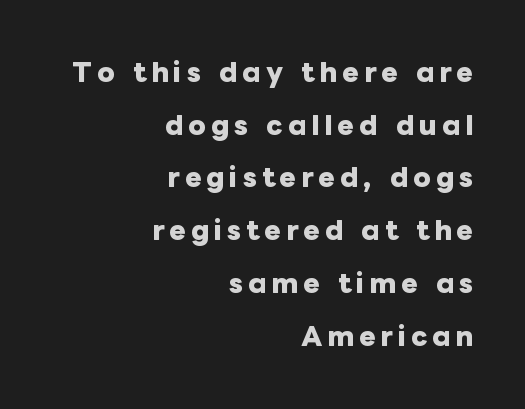
The image shows 25 px bold type, upright; set right-aligned, loose line spacing (2.11x), unusually wide letter spacing (+0.2 em), not underlined.
